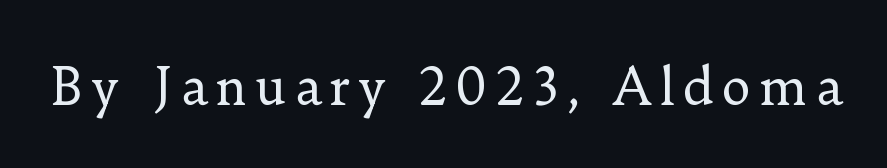
The image shows 50 px regular-weight serif type, upright; set not underlined; low stroke contrast and a small x-height.
